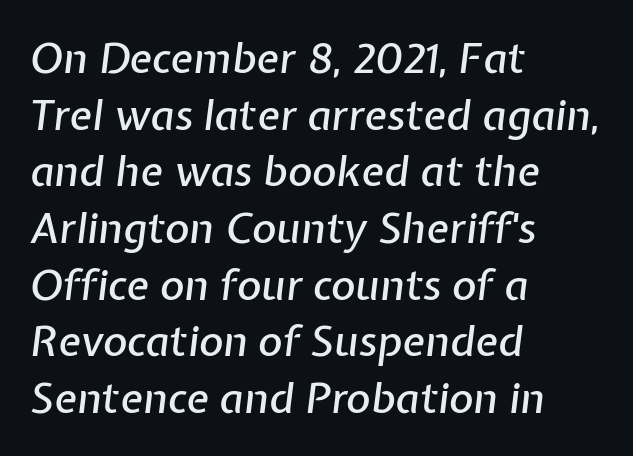
The image shows 42 px text type, italic (leaning right); set left-aligned, normal line spacing (1.35x), normal letter spacing, not underlined; low stroke contrast and a medium x-height.
